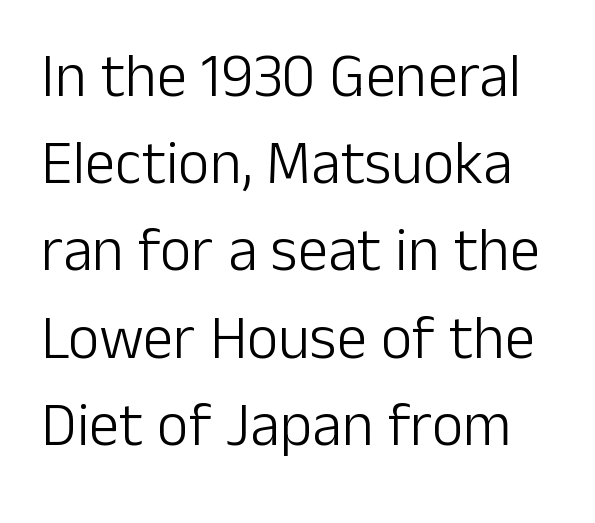
{"serif": "no", "italic": "no", "bold": "no", "weight": "light", "width": "normal", "stroke_contrast": "low", "x_height": "medium", "monospaced": "no", "underline": "no", "line_spacing": "normal", "line_spacing_ratio": 1.43, "letter_spacing": "normal", "letter_spacing_em": 0.0, "glyph_px": 61}
